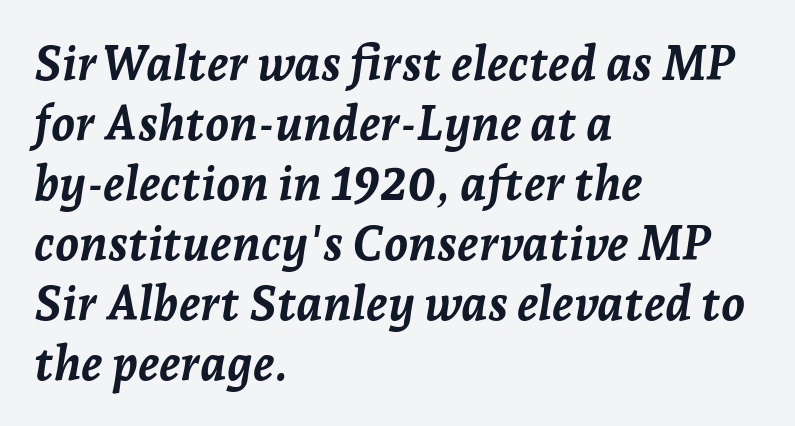
A typesetter would call this proportional, since set widths differ per character. Anything drawn beneath the words? Only blank space. The typography opts for an oblique posture over an upright one. The rendering uses a moderate line-height, typical for paragraphs. Weight check: bold — yes, fully.
